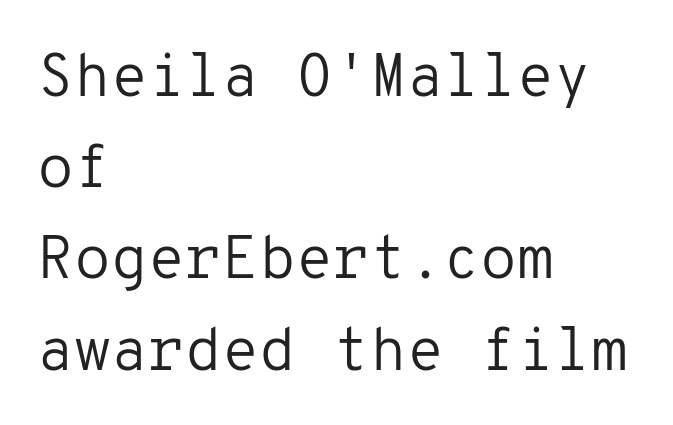
Q: Is the text bold? A: No.
Q: Is the text italic (slanted)? A: No, it is upright.
Q: Is the typeface a serif or a sans-serif typeface? A: Sans-serif.
Q: Is the text underlined? A: No.
Q: How is the paragraph aligned? A: Left-aligned.
Q: Is the spacing between letters normal or unusually wide? A: Normal.
Q: Is the spacing between lines tight, normal or loose? A: Normal.
Q: Width (condensed, normal, or wide)? A: Normal.
Q: Stroke contrast? A: Low.
Q: x-height? A: Medium.
Q: Monospaced? A: Yes.
